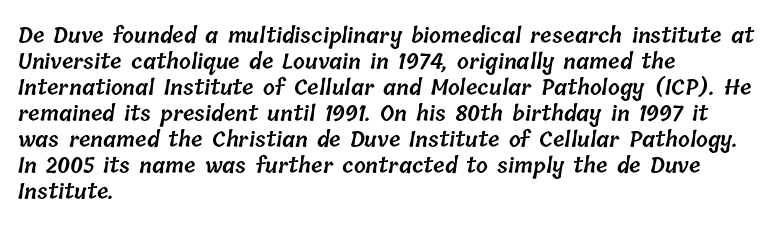
The image shows 21 px text type; set left-aligned, line spacing 1.24x, normal letter spacing, not underlined.
